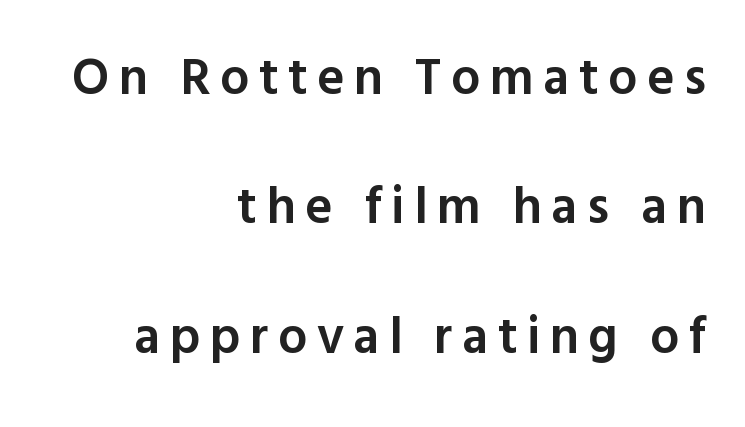
The image shows 52 px semibold sans-serif type, upright; set right-aligned, loose line spacing (2.49x), not underlined; a medium x-height.
